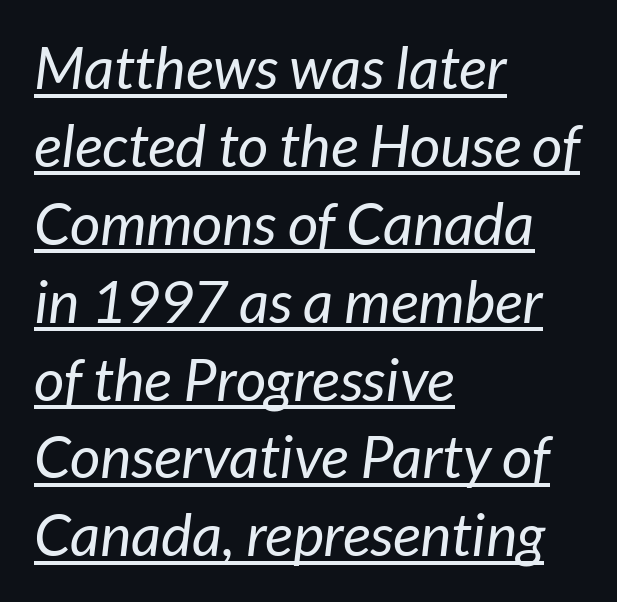
{"serif": "no", "bold": "no", "weight": "regular", "width": "normal", "stroke_contrast": "low", "x_height": "medium", "monospaced": "no", "underline": "yes", "align": "left", "line_spacing": "normal", "line_spacing_ratio": 1.32, "letter_spacing": "normal", "letter_spacing_em": 0.0, "glyph_px": 59}
